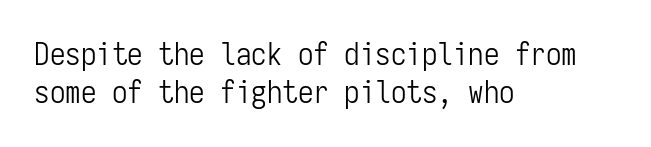
The image shows 31 px light, condensed sans-serif type, upright, monospaced; set left-aligned, line spacing 1.23x, normal letter spacing, not underlined; low stroke contrast and a medium x-height.
